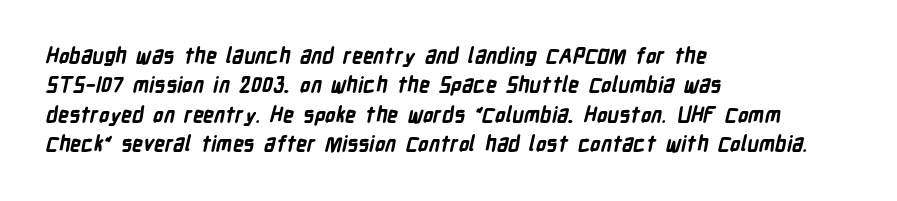
{"bold": "yes", "underline": "no", "align": "left", "line_spacing": "normal", "line_spacing_ratio": 1.4, "letter_spacing": "normal", "letter_spacing_em": 0.0, "glyph_px": 21}
